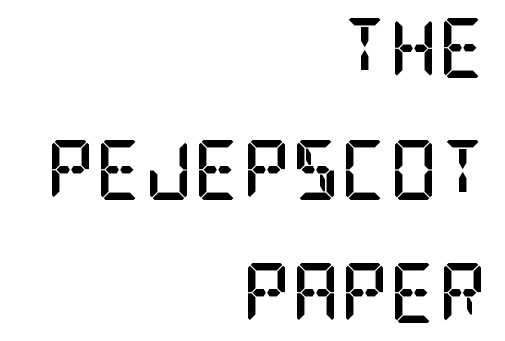
The image shows 60 px semibold, condensed serif type, upright; set right-aligned, loose line spacing (2.04x), normal letter spacing, not underlined; low stroke contrast and a large x-height.
